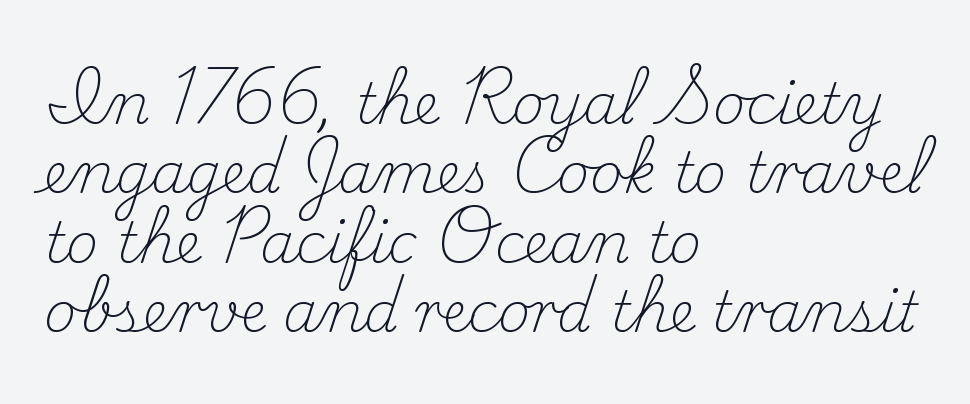
{"serif": "yes", "bold": "no", "weight": "light", "width": "normal", "stroke_contrast": "medium", "x_height": "small", "monospaced": "no", "underline": "no", "align": "left", "line_spacing_ratio": 1.24, "letter_spacing": "normal", "letter_spacing_em": 0.0, "glyph_px": 56}
